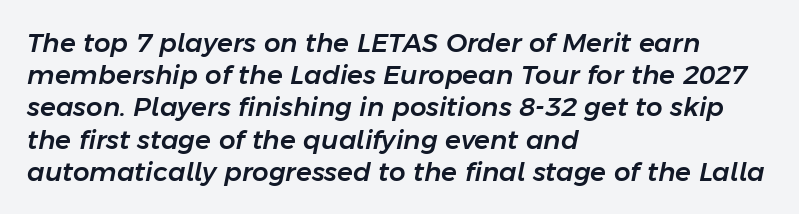
The lines are quadded left. Students, note that the glyphs here touch the page at normal intervals. Italic: yes, the glyphs are oblique. Decoration check: the copy has no underline.
